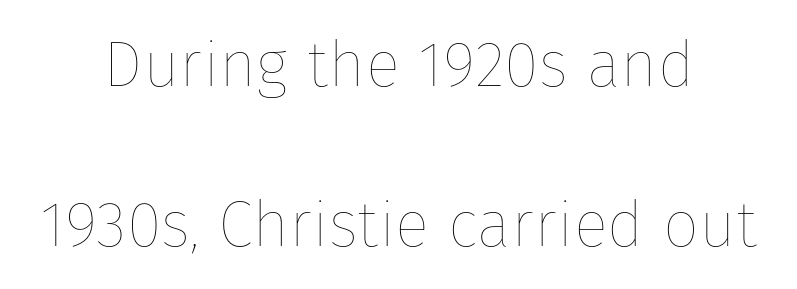
Q: Is the text bold? A: No.
Q: Is the text italic (slanted)? A: No, it is upright.
Q: Is the text underlined? A: No.
Q: How is the paragraph aligned? A: Centered.
Q: Is the spacing between letters normal or unusually wide? A: Normal.
Q: Is the spacing between lines tight, normal or loose? A: Loose.
Q: Width (condensed, normal, or wide)? A: Normal.
Q: Stroke contrast? A: Low.
Q: x-height? A: Medium.
Q: Monospaced? A: No.
